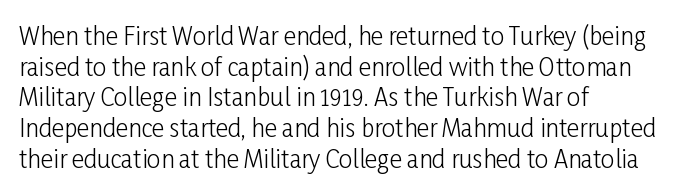
{"italic": "no", "bold": "no", "underline": "no", "align": "left", "line_spacing": "normal", "line_spacing_ratio": 1.28, "letter_spacing": "normal", "letter_spacing_em": 0.0, "glyph_px": 24}
